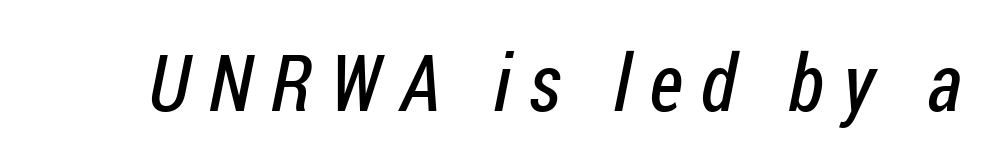
Substantial extra tracking has been applied to these lines. Descender tails drop into unmarked territory. Weight: in the light-to-regular range. What kind of face is this? One without serifs — a sans.
